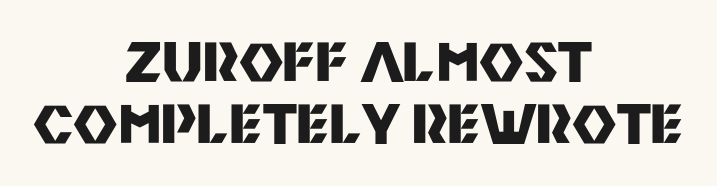
{"serif": "no", "italic": "no", "bold": "yes", "weight": "heavy", "width": "normal", "stroke_contrast": "medium", "x_height": "large", "monospaced": "no", "underline": "no", "align": "center", "line_spacing": "tight", "line_spacing_ratio": 1.15, "letter_spacing": "normal", "letter_spacing_em": 0.0, "glyph_px": 54}
